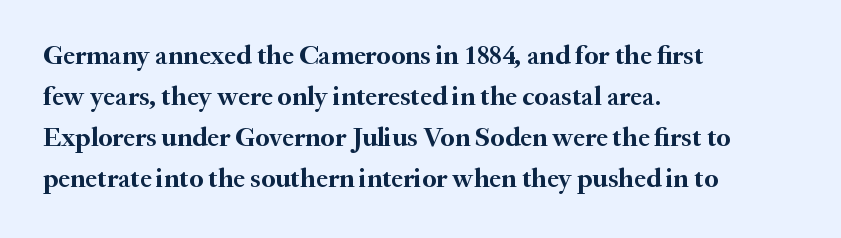
Line beginnings align vertically; line endings do not. Between one letter and the next there's only the usual sliver of space. Notice how descenders clear the ascenders below comfortably — that's standard leading. Does the lettering tilt? It doesn't — this is upright. Letters rest on an invisible, unmarked baseline.
